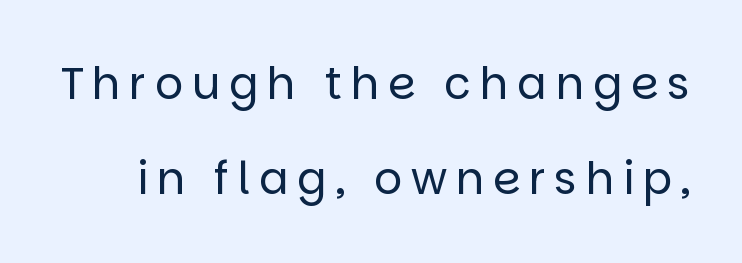
The image shows 44 px regular-weight sans-serif type, upright; set loose line spacing (2.16x), unusually wide letter spacing (+0.2 em), not underlined; low stroke contrast and a large x-height.
